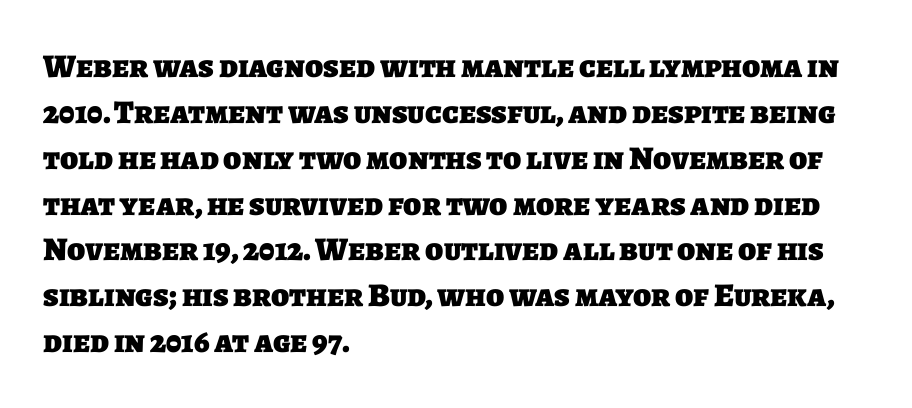
{"serif": "no", "bold": "yes", "weight": "heavy", "width": "normal", "stroke_contrast": "low", "x_height": "large", "monospaced": "no", "underline": "no", "align": "left", "line_spacing": "normal", "line_spacing_ratio": 1.39, "letter_spacing": "normal", "letter_spacing_em": 0.0, "glyph_px": 33}
